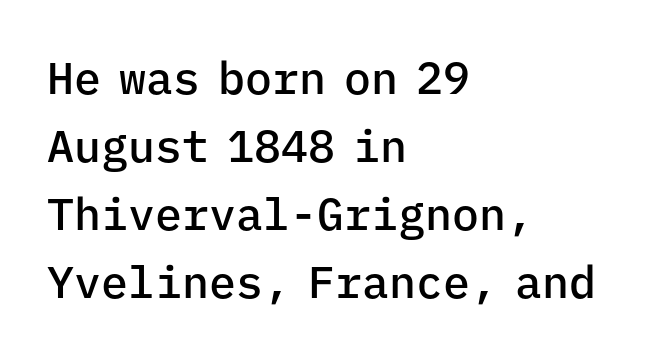
The image shows 45 px semibold sans-serif type, upright, monospaced; set left-aligned, normal line spacing (1.51x), normal letter spacing, not underlined; low stroke contrast and a medium x-height.
